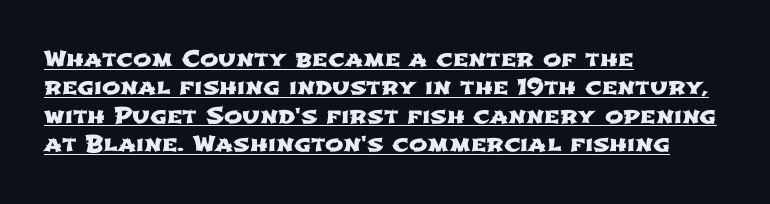
Notice how the passage keeps a crisp vertical edge on the left only. A typesetter would call this leading conventional body-copy spacing. These lines keep a tight, regular rhythm from letter to letter. A typographer would call this underscored text.
